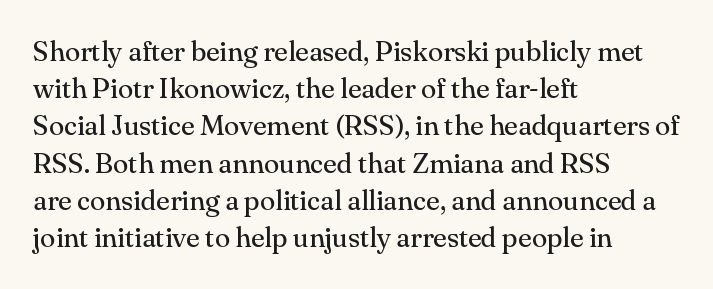
Q: Is the text bold? A: No.
Q: Is the text italic (slanted)? A: No, it is upright.
Q: Is the typeface a serif or a sans-serif typeface? A: Serif.
Q: Is the text underlined? A: No.
Q: How is the paragraph aligned? A: Left-aligned.
Q: Is the spacing between letters normal or unusually wide? A: Normal.
Q: Is the spacing between lines tight, normal or loose? A: Normal.
Q: Width (condensed, normal, or wide)? A: Normal.
Q: Stroke contrast? A: Medium.
Q: x-height? A: Small.
Q: Monospaced? A: No.
